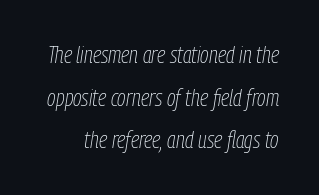
Quick note: underline off. Characters are canted at an angle relative to the baseline's perpendicular. Inter-character spacing is left at the font's built-in metrics. Bold? No — there's no thickening of the strokes.
